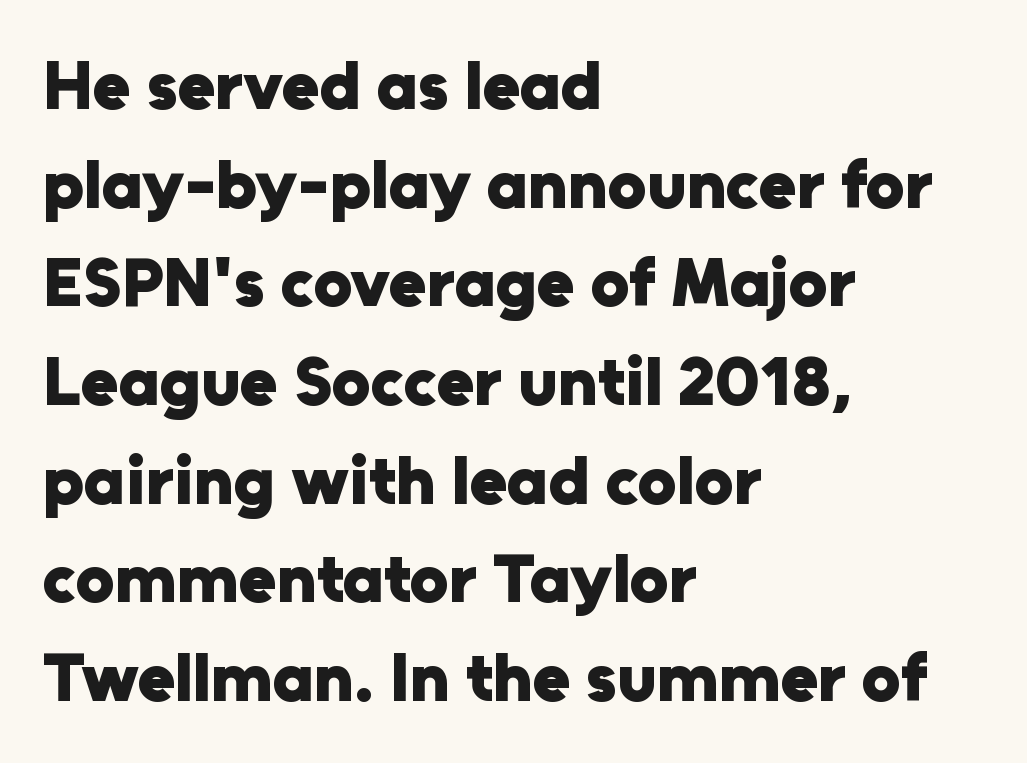
Q: Is the text bold? A: Yes.
Q: Is the text italic (slanted)? A: No, it is upright.
Q: Is the typeface a serif or a sans-serif typeface? A: Sans-serif.
Q: Is the text underlined? A: No.
Q: How is the paragraph aligned? A: Left-aligned.
Q: Is the spacing between letters normal or unusually wide? A: Normal.
Q: Is the spacing between lines tight, normal or loose? A: Normal.
Q: Width (condensed, normal, or wide)? A: Normal.
Q: Stroke contrast? A: Low.
Q: x-height? A: Medium.
Q: Monospaced? A: No.
